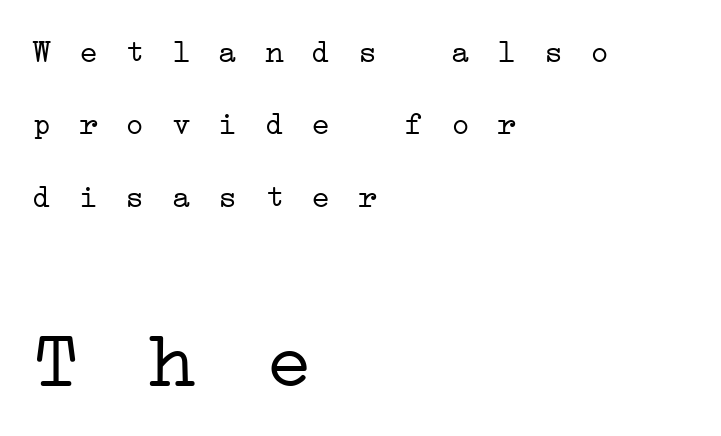
There is plenty of visible air inserted between adjacent glyphs. Is there much room between lines? Yes — plenty of vertical air separates them. Does the bottom block carry the larger type? Yes, it does. A clean baseline with only descenders dipping below it. Typographically, this falls in the serif category.
